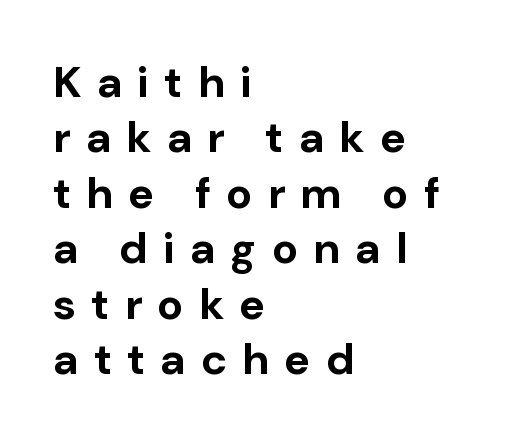
{"serif": "no", "italic": "no", "bold": "yes", "weight": "bold", "width": "normal", "stroke_contrast": "low", "x_height": "medium", "monospaced": "no", "underline": "no", "align": "left", "line_spacing": "normal", "line_spacing_ratio": 1.26, "letter_spacing": "wide", "letter_spacing_em": 0.35, "glyph_px": 44}
